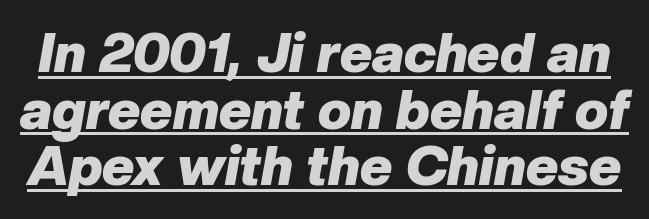
Q: Is the text bold? A: Yes.
Q: Is the text italic (slanted)? A: Yes, it leans right by about 10 degrees.
Q: Is the text underlined? A: Yes.
Q: Is the spacing between letters normal or unusually wide? A: Normal.
Q: Is the spacing between lines tight, normal or loose? A: Tight.
Q: Width (condensed, normal, or wide)? A: Normal.
Q: Stroke contrast? A: Low.
Q: x-height? A: Medium.
Q: Monospaced? A: No.
